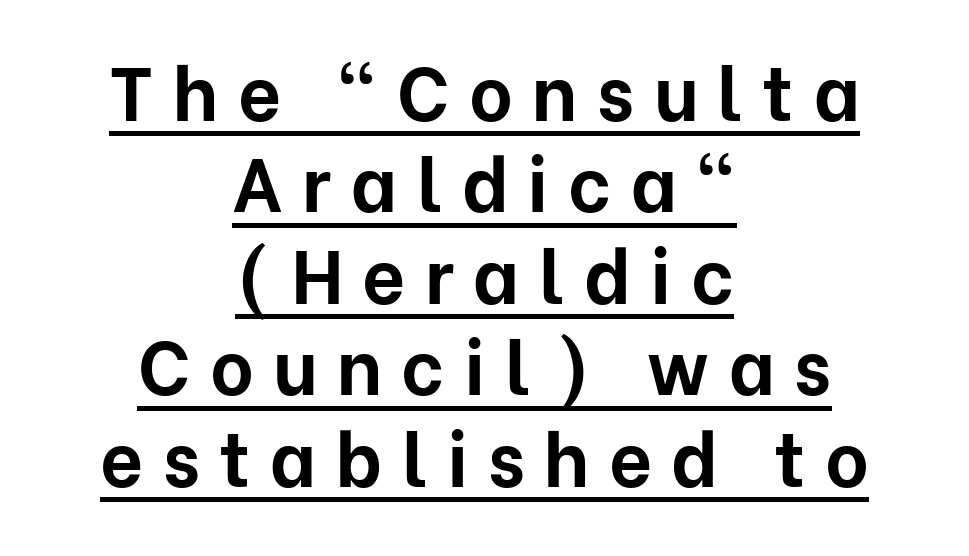
Q: Is the text bold? A: Yes.
Q: Is the text italic (slanted)? A: No, it is upright.
Q: Is the typeface a serif or a sans-serif typeface? A: Sans-serif.
Q: Is the text underlined? A: Yes.
Q: How is the paragraph aligned? A: Centered.
Q: Is the spacing between letters normal or unusually wide? A: Unusually wide.
Q: Width (condensed, normal, or wide)? A: Normal.
Q: Stroke contrast? A: Low.
Q: x-height? A: Medium.
Q: Monospaced? A: No.
